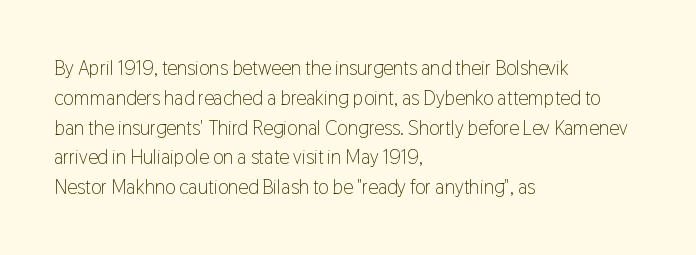
Rule under the text: the space is simply empty. Upright lettering throughout. This rendering leaves character spacing at its baseline value. If you drew a ruler down the left edge, every line would touch it. Is there much room between lines? A standard amount, neither cramped nor airy. This reads as an unemphasized weight, regular at the heaviest.
